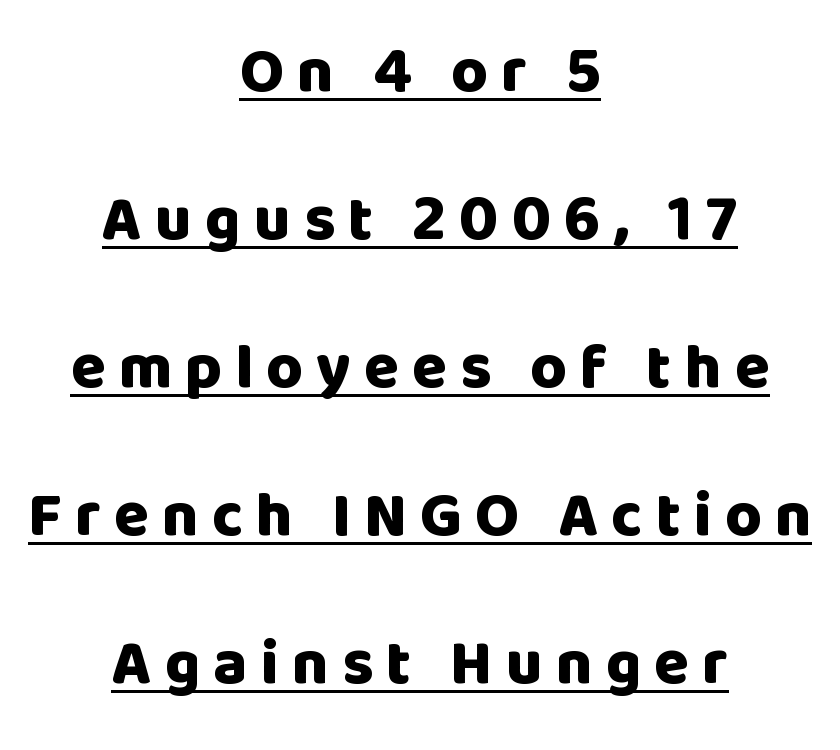
Grotesque or geometric, the face here clearly has no serifs. This rendering features underlined lettering. Students, observe: this is what heavily led, spacious text looks like. The passage shown is typed in a proportional face where columns would drift.
